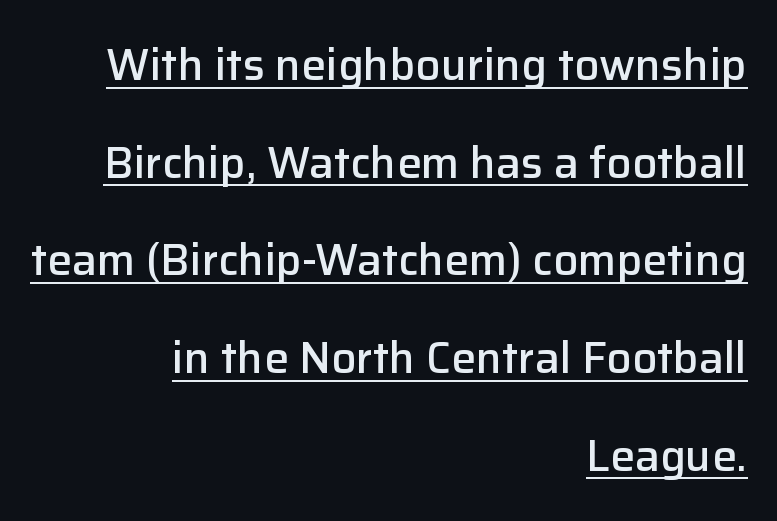
Q: Is the text bold? A: Semi-bold.
Q: Is the text italic (slanted)? A: No, it is upright.
Q: Is the typeface a serif or a sans-serif typeface? A: Sans-serif.
Q: Is the text underlined? A: Yes.
Q: How is the paragraph aligned? A: Right-aligned.
Q: Is the spacing between letters normal or unusually wide? A: Normal.
Q: Is the spacing between lines tight, normal or loose? A: Loose.
Q: Width (condensed, normal, or wide)? A: Normal.
Q: Stroke contrast? A: Low.
Q: x-height? A: Medium.
Q: Monospaced? A: No.
